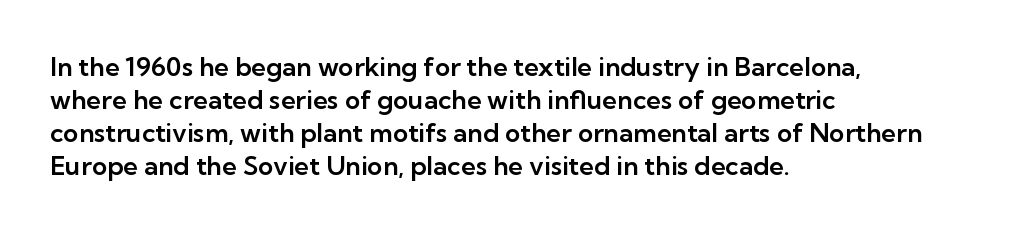
{"italic": "no", "underline": "no", "align": "left", "line_spacing": "normal", "line_spacing_ratio": 1.27, "letter_spacing": "normal", "letter_spacing_em": 0.0, "glyph_px": 26}
